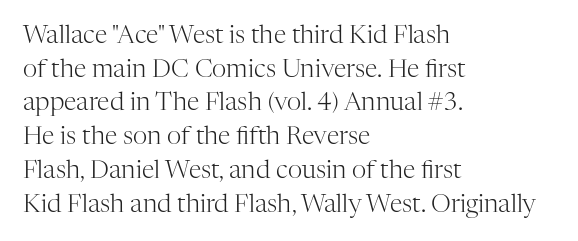
Q: Is the text bold? A: No.
Q: Is the text italic (slanted)? A: No, it is upright.
Q: Is the text underlined? A: No.
Q: How is the paragraph aligned? A: Left-aligned.
Q: Is the spacing between letters normal or unusually wide? A: Normal.
Q: Is the spacing between lines tight, normal or loose? A: Normal.
